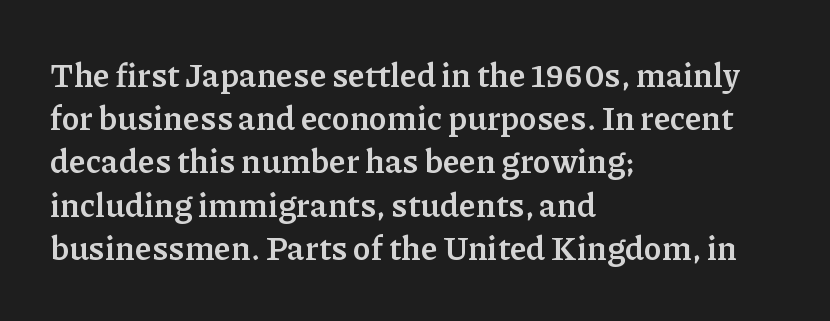
Q: Is the text bold? A: Yes.
Q: Is the text italic (slanted)? A: No, it is upright.
Q: Is the typeface a serif or a sans-serif typeface? A: Serif.
Q: Is the text underlined? A: No.
Q: How is the paragraph aligned? A: Left-aligned.
Q: Is the spacing between letters normal or unusually wide? A: Normal.
Q: Is the spacing between lines tight, normal or loose? A: Normal.
Q: Width (condensed, normal, or wide)? A: Normal.
Q: Stroke contrast? A: Low.
Q: x-height? A: Medium.
Q: Monospaced? A: No.
